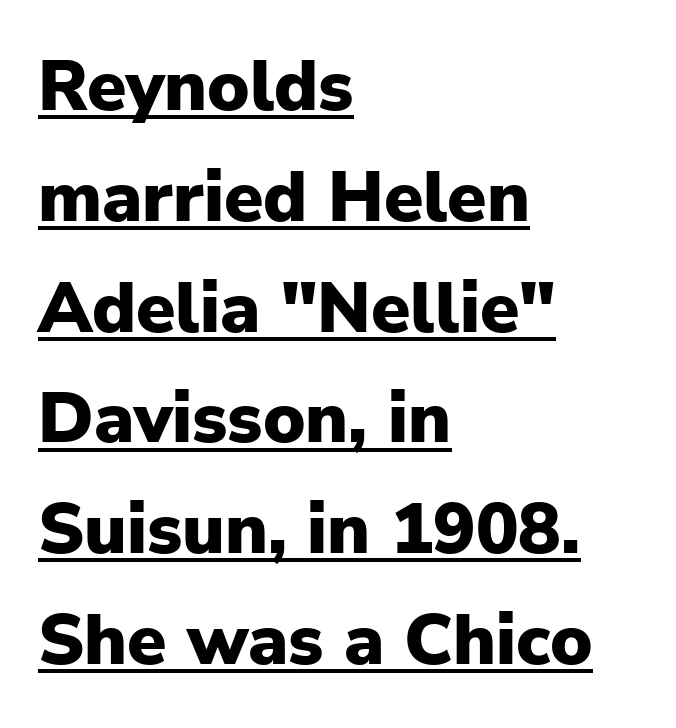
The image shows 71 px heavy sans-serif type, upright; set left-aligned, normal line spacing (1.56x), normal letter spacing, underlined; low stroke contrast and a medium x-height.
